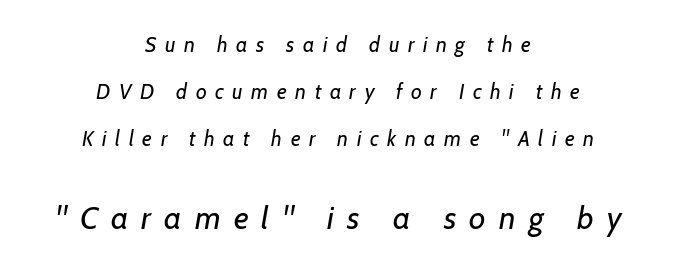
Q: Is the text bold? A: No.
Q: Is the typeface a serif or a sans-serif typeface? A: Sans-serif.
Q: Is the text underlined? A: No.
Q: How is the paragraph aligned? A: Centered.
Q: Is the spacing between letters normal or unusually wide? A: Unusually wide.
Q: Is the spacing between lines tight, normal or loose? A: Loose.
Q: Which block of text is set in a larger size, the first (top) or the second (bottom)? A: The second (bottom) one.
Q: Width (condensed, normal, or wide)? A: Normal.
Q: Stroke contrast? A: Low.
Q: x-height? A: Medium.
Q: Monospaced? A: No.
